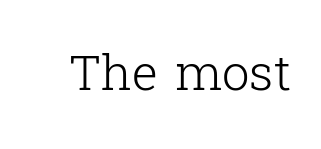
{"serif": "yes", "italic": "no", "bold": "no", "weight": "light", "width": "normal", "stroke_contrast": "low", "x_height": "medium", "monospaced": "no", "underline": "no", "letter_spacing": "normal", "letter_spacing_em": 0.0, "glyph_px": 49}
